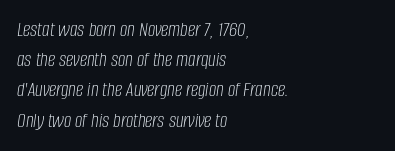
This sample is left-justified, so line endings fall wherever the words run out. Rows of type keep a routine distance in the vertical direction. The letterforms sit shoulder to shoulder at normal distance. Nothing heavy about these letters — not bold at all. Honestly, there is no underline to notice here at all. Yep, that's italic — everything's leaning.
